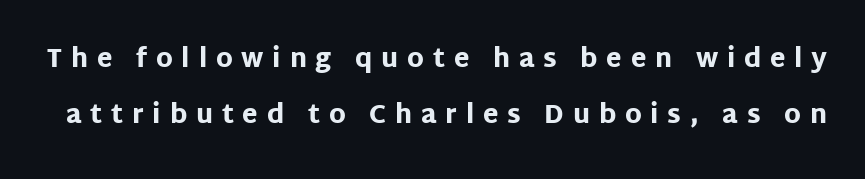
The image shows 25 px bold type, upright; set loose line spacing (2.26x), unusually wide letter spacing (+0.35 em), not underlined.
